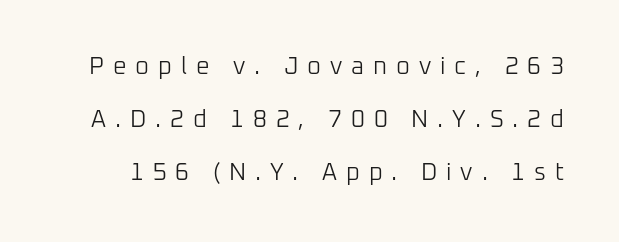
{"italic": "no", "bold": "no", "underline": "no", "line_spacing": "loose", "line_spacing_ratio": 2.21, "letter_spacing": "wide", "letter_spacing_em": 0.37, "glyph_px": 24}
